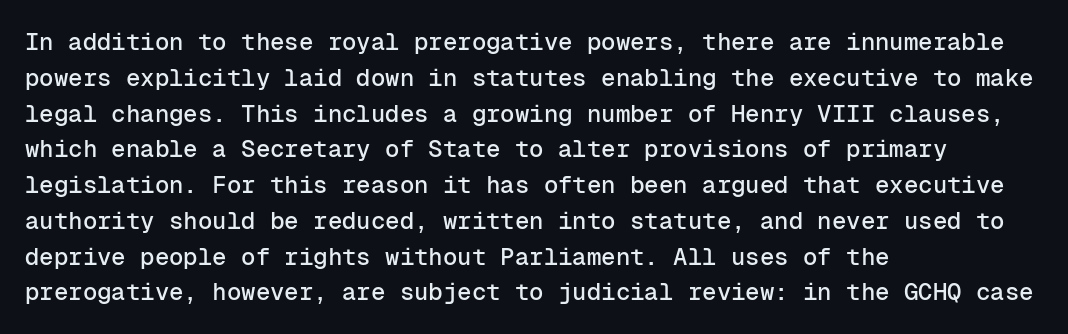
Q: Is the text italic (slanted)? A: No, it is upright.
Q: Is the text underlined? A: No.
Q: How is the paragraph aligned? A: Left-aligned.
Q: Is the spacing between letters normal or unusually wide? A: Normal.
Q: Is the spacing between lines tight, normal or loose? A: Normal.
